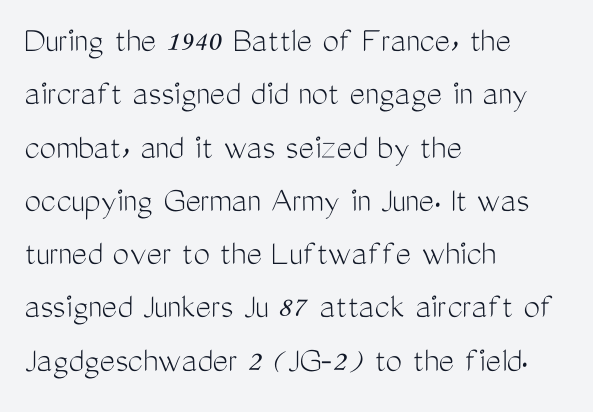
Q: Is the text bold? A: No.
Q: Is the text italic (slanted)? A: No, it is upright.
Q: Is the typeface a serif or a sans-serif typeface? A: Sans-serif.
Q: Is the text underlined? A: No.
Q: How is the paragraph aligned? A: Left-aligned.
Q: Is the spacing between letters normal or unusually wide? A: Normal.
Q: Is the spacing between lines tight, normal or loose? A: Normal.
Q: Width (condensed, normal, or wide)? A: Condensed.
Q: Stroke contrast? A: Medium.
Q: x-height? A: Medium.
Q: Monospaced? A: No.
